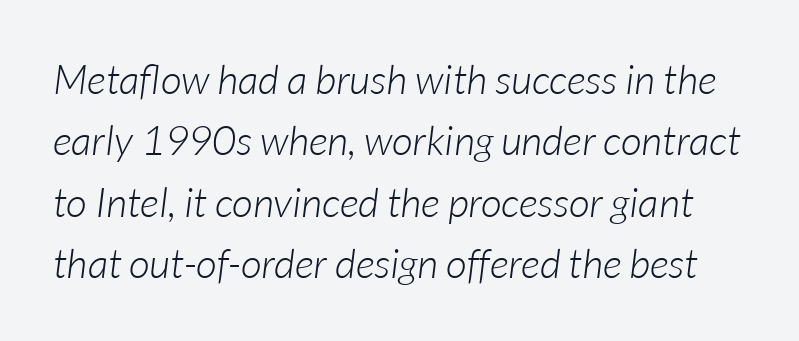
Q: Is the text bold? A: No.
Q: Is the text italic (slanted)? A: Yes, it leans right by about 7 degrees.
Q: Is the text underlined? A: No.
Q: Is the spacing between letters normal or unusually wide? A: Normal.
Q: Is the spacing between lines tight, normal or loose? A: Normal.
Q: Width (condensed, normal, or wide)? A: Normal.
Q: Stroke contrast? A: Low.
Q: x-height? A: Medium.
Q: Monospaced? A: No.
